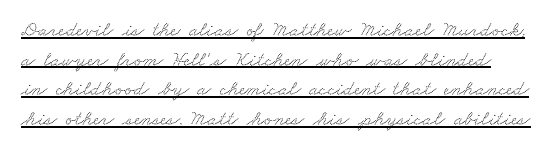
{"underline": "yes", "line_spacing": "normal", "line_spacing_ratio": 1.41, "letter_spacing": "normal", "letter_spacing_em": 0.0, "glyph_px": 21}
